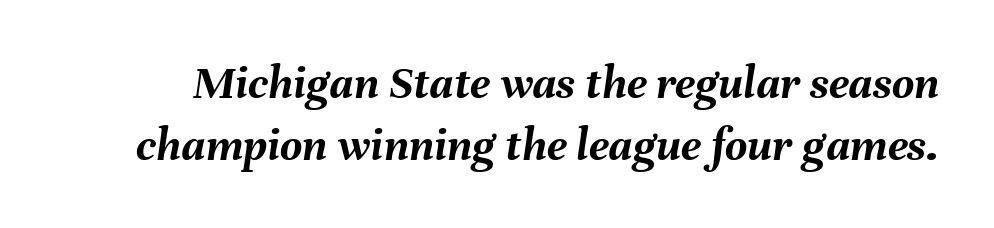
The image shows 48 px semibold type, italic (leaning right); set normal line spacing (1.29x), normal letter spacing, not underlined; medium stroke contrast and a medium x-height.
